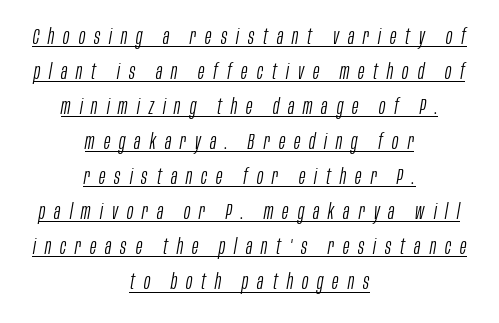
{"italic": "yes", "lean": "right", "slant_degrees": 10, "bold": "no", "underline": "yes", "align": "center", "line_spacing": "normal", "line_spacing_ratio": 1.67, "letter_spacing": "wide", "letter_spacing_em": 0.43, "glyph_px": 21}
